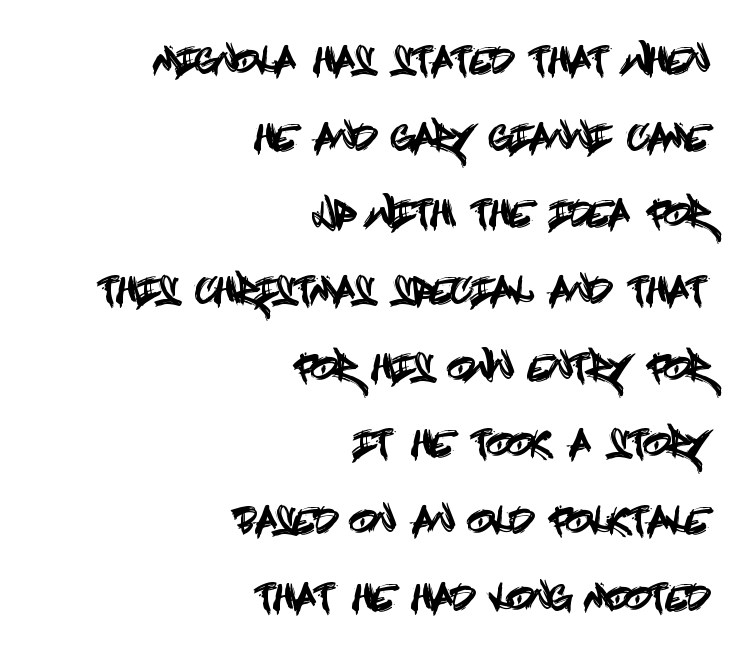
The image shows 35 px condensed sans-serif type; set right-aligned, loose line spacing (2.19x), normal letter spacing, not underlined; a large x-height.
